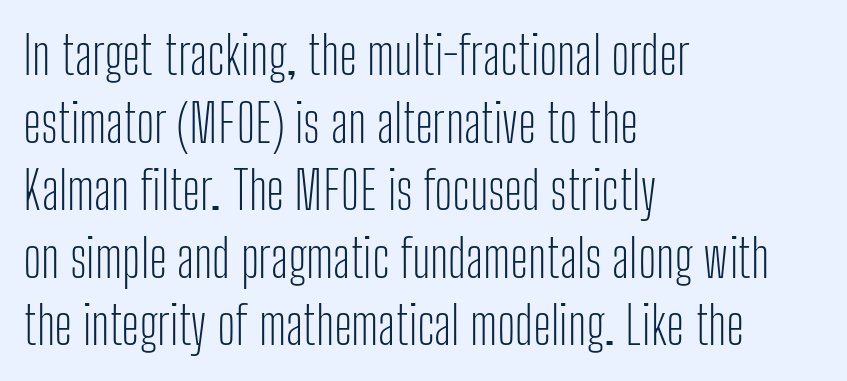
{"serif": "no", "italic": "no", "bold": "no", "weight": "light", "width": "condensed", "stroke_contrast": "low", "x_height": "medium", "monospaced": "no", "underline": "no", "align": "left", "line_spacing": "normal", "line_spacing_ratio": 1.3, "letter_spacing": "normal", "letter_spacing_em": 0.0, "glyph_px": 52}
